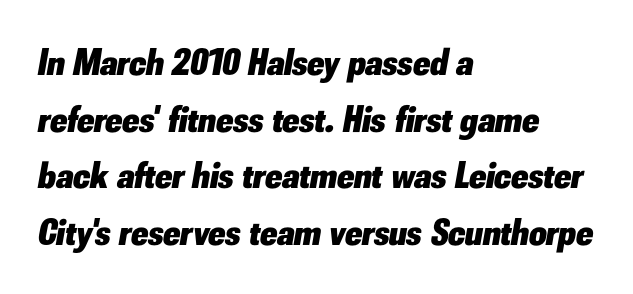
{"italic": "yes", "lean": "right", "slant_degrees": 10, "bold": "yes", "weight": "heavy", "width": "normal", "stroke_contrast": "low", "x_height": "small", "monospaced": "no", "underline": "no", "align": "left", "line_spacing": "normal", "line_spacing_ratio": 1.49, "letter_spacing": "normal", "letter_spacing_em": 0.0, "glyph_px": 38}
